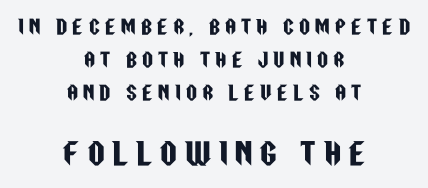
Both edges are ragged and mirror each other, which tells us the setting is centered. Type size steps up from the first block to the second. Unlike italic type, these characters show no tilt at all. A typesetter would label this face a sans. The face used here is rendered with a markedly widened letterfit.
